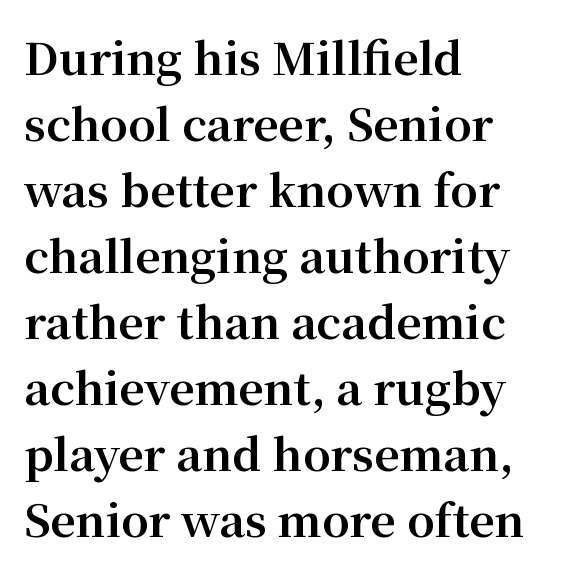
Q: Is the text bold? A: Yes.
Q: Is the text italic (slanted)? A: No, it is upright.
Q: Is the typeface a serif or a sans-serif typeface? A: Serif.
Q: Is the text underlined? A: No.
Q: How is the paragraph aligned? A: Left-aligned.
Q: Is the spacing between letters normal or unusually wide? A: Normal.
Q: Is the spacing between lines tight, normal or loose? A: Normal.
Q: Width (condensed, normal, or wide)? A: Normal.
Q: Stroke contrast? A: Medium.
Q: x-height? A: Medium.
Q: Monospaced? A: No.
